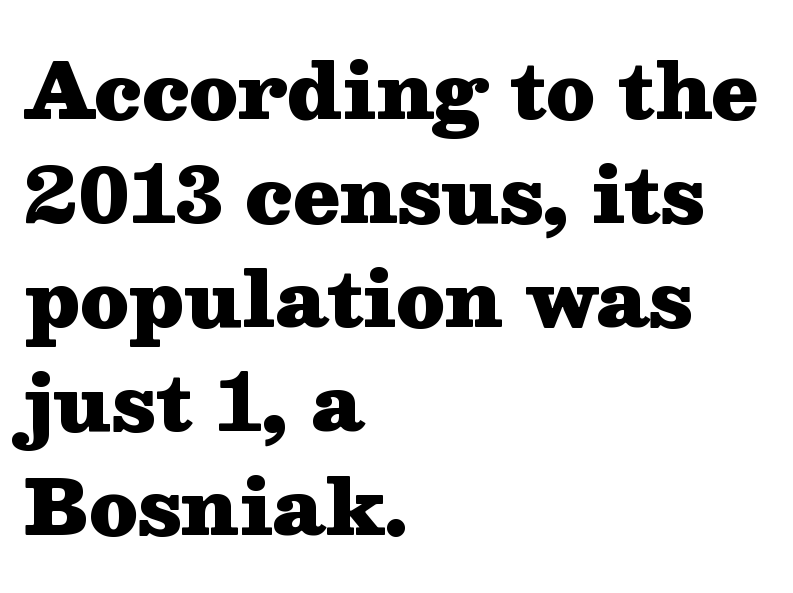
Q: Is the text bold? A: Yes.
Q: Is the text italic (slanted)? A: No, it is upright.
Q: Is the typeface a serif or a sans-serif typeface? A: Serif.
Q: Is the text underlined? A: No.
Q: How is the paragraph aligned? A: Left-aligned.
Q: Is the spacing between letters normal or unusually wide? A: Normal.
Q: Is the spacing between lines tight, normal or loose? A: Normal.
Q: Width (condensed, normal, or wide)? A: Wide.
Q: Stroke contrast? A: Medium.
Q: x-height? A: Medium.
Q: Monospaced? A: No.
